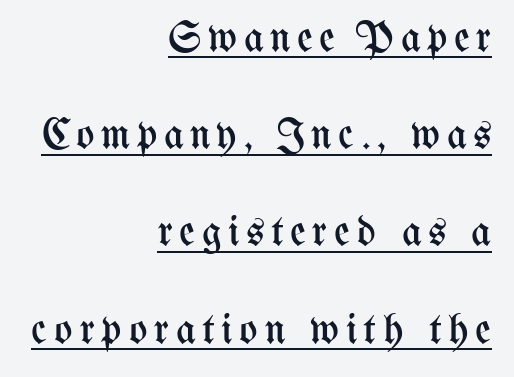
The paragraph shown leans on its right margin. A baseline rule has been typeset under these characters. Honestly, the rows look like they've been pulled way apart. The font's upright variant was chosen for this text.
